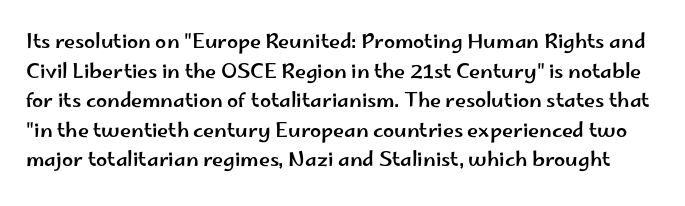
The specimen reads as upright at a glance. In terms of leading, this rendering sits right in the middle. Observe the ordinary spacing: letters are neighbours, not strangers. This rendering features lettering with no underline.
